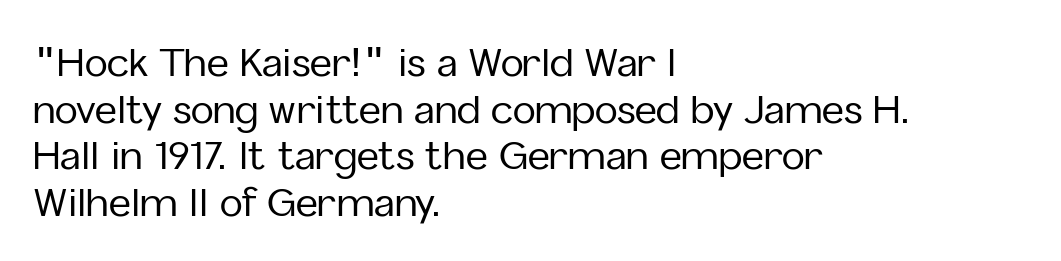
Q: Is the text italic (slanted)? A: No, it is upright.
Q: Is the typeface a serif or a sans-serif typeface? A: Sans-serif.
Q: Is the text underlined? A: No.
Q: How is the paragraph aligned? A: Left-aligned.
Q: Is the spacing between letters normal or unusually wide? A: Normal.
Q: Width (condensed, normal, or wide)? A: Normal.
Q: Stroke contrast? A: Low.
Q: x-height? A: Medium.
Q: Monospaced? A: No.
